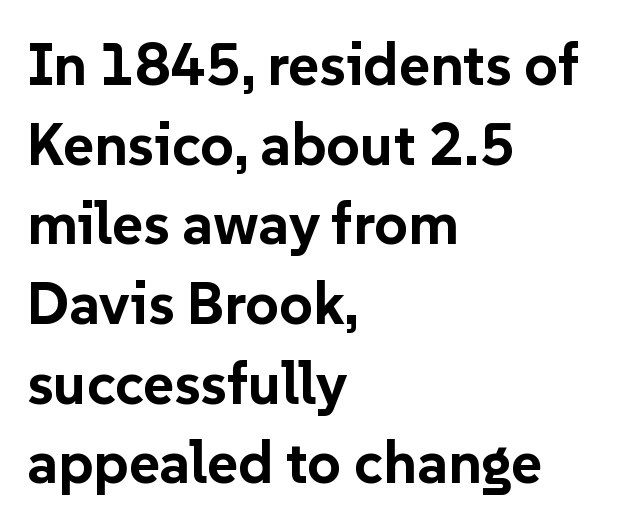
These lines stack with their left ends in a neat column. Do the letters lean? They stand straight. Each letter's strokes conclude bluntly, with no projecting serifs. The passage shown is typed in a proportional face where columns would drift. Typesetter's note: full bold, strokes at maximum text heaviness.
